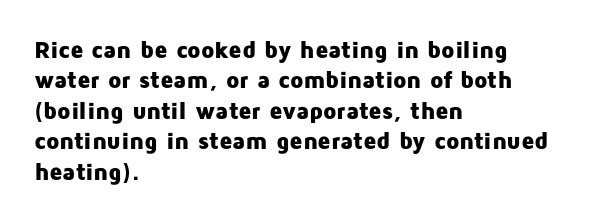
The image shows 24 px bold type, upright; set left-aligned, normal line spacing (1.27x), normal letter spacing, not underlined.
